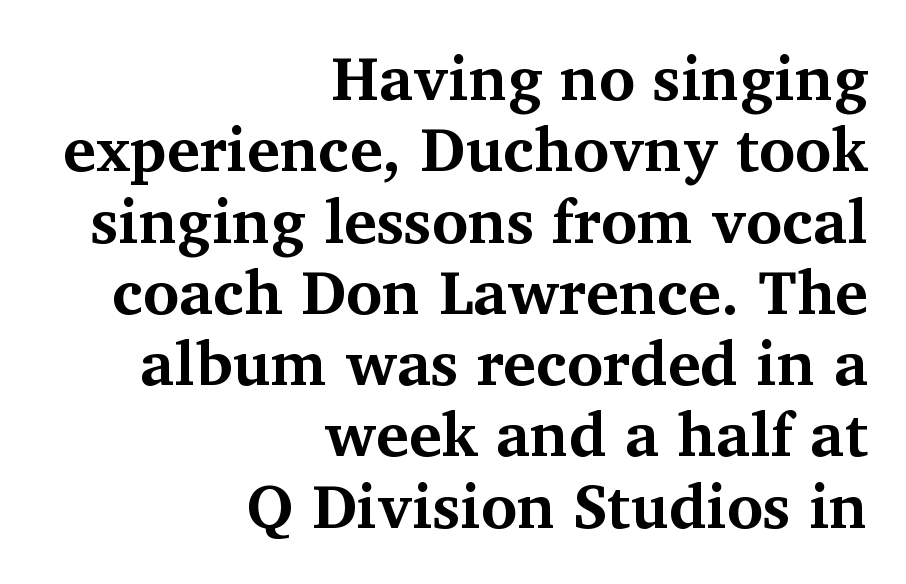
Q: Is the text bold? A: Yes.
Q: Is the text italic (slanted)? A: No, it is upright.
Q: Is the typeface a serif or a sans-serif typeface? A: Serif.
Q: Is the text underlined? A: No.
Q: How is the paragraph aligned? A: Right-aligned.
Q: Is the spacing between letters normal or unusually wide? A: Normal.
Q: Is the spacing between lines tight, normal or loose? A: Tight.
Q: Width (condensed, normal, or wide)? A: Normal.
Q: Stroke contrast? A: Medium.
Q: x-height? A: Medium.
Q: Monospaced? A: No.
